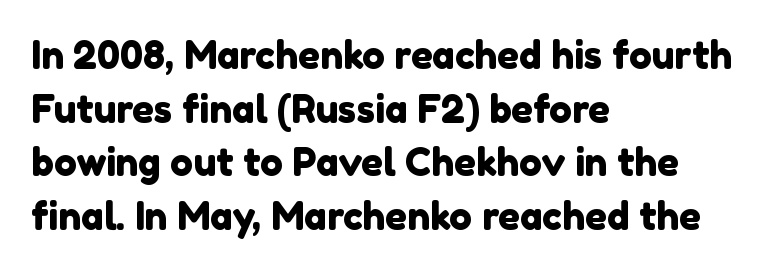
The image shows 38 px sans-serif type; set left-aligned, normal line spacing (1.41x), normal letter spacing, not underlined; a medium x-height.
